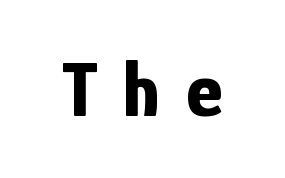
The image shows 79 px bold, condensed sans-serif type, upright; set unusually wide letter spacing (+0.32 em), not underlined; low stroke contrast and a medium x-height.
